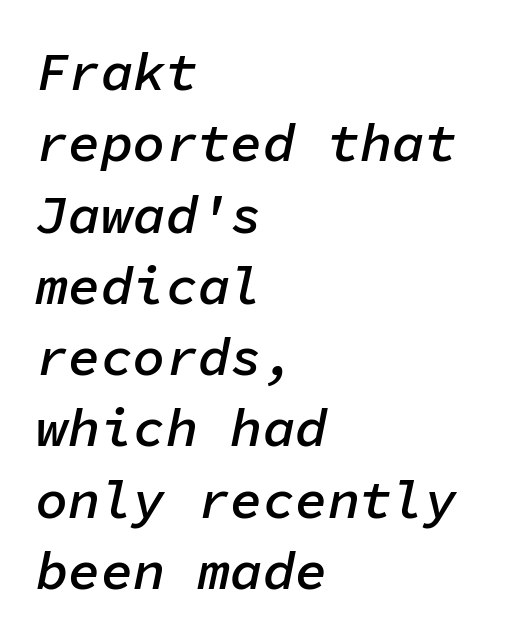
{"italic": "yes", "lean": "right", "slant_degrees": 11, "bold": "semi", "weight": "semibold", "width": "normal", "stroke_contrast": "low", "x_height": "medium", "monospaced": "yes", "underline": "no", "align": "left", "line_spacing": "normal", "line_spacing_ratio": 1.32, "letter_spacing": "normal", "letter_spacing_em": 0.0, "glyph_px": 54}
